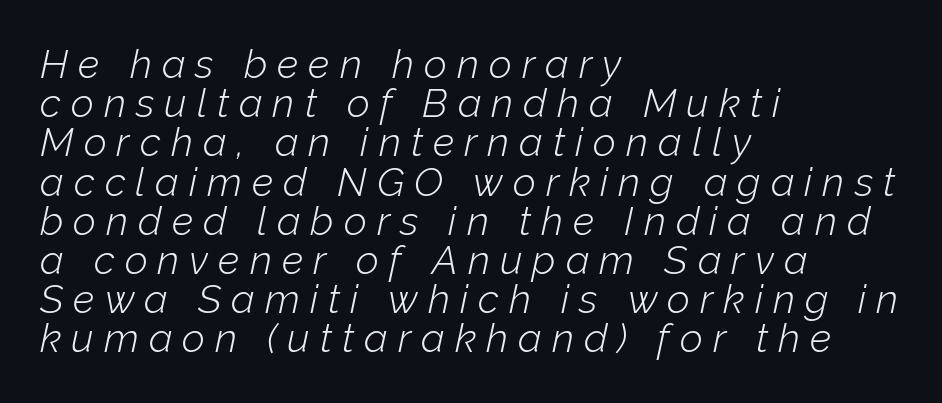
{"italic": "yes", "lean": "right", "slant_degrees": 12, "bold": "no", "weight": "light", "width": "normal", "stroke_contrast": "low", "x_height": "medium", "monospaced": "no", "underline": "no", "align": "left", "line_spacing": "tight", "line_spacing_ratio": 0.98, "letter_spacing": "wide", "letter_spacing_em": 0.25, "glyph_px": 40}
